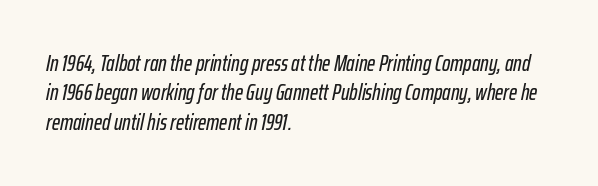
{"italic": "yes", "lean": "right", "slant_degrees": 12, "underline": "no", "align": "left", "line_spacing": "normal", "line_spacing_ratio": 1.33, "letter_spacing": "normal", "letter_spacing_em": 0.0, "glyph_px": 22}
